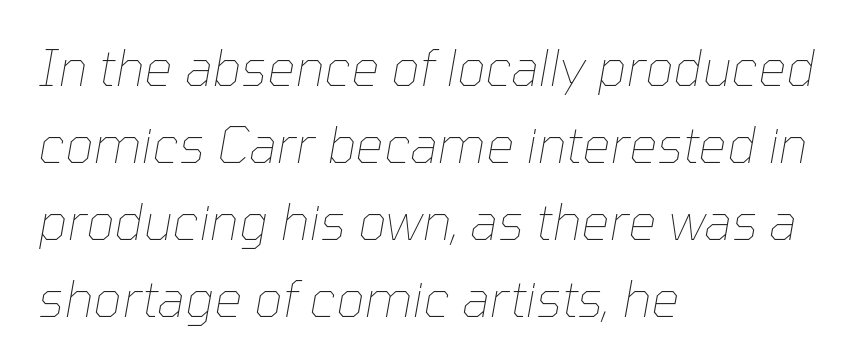
The image shows 50 px thin type, italic (leaning right); set left-aligned, normal line spacing (1.54x), normal letter spacing, not underlined; low stroke contrast and a medium x-height.
